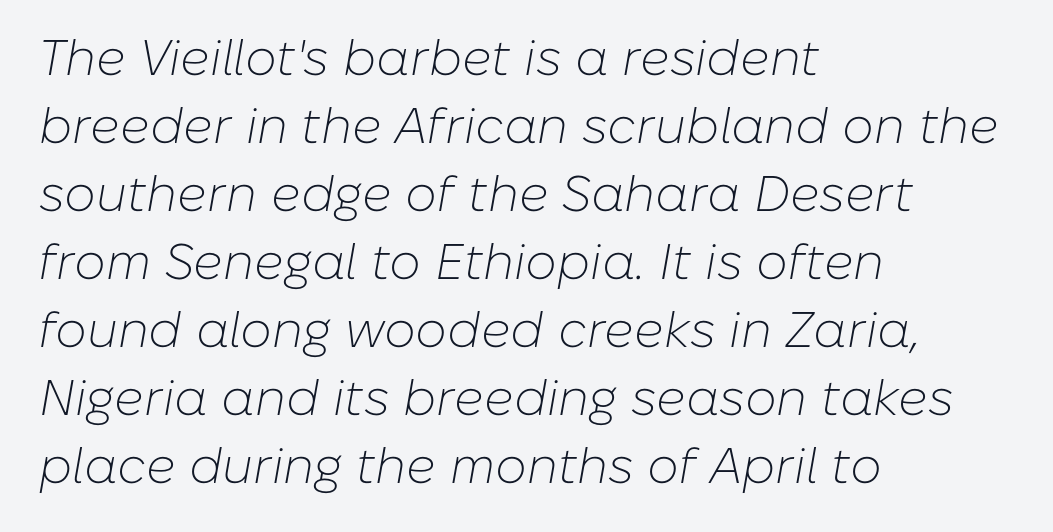
Q: Is the text bold? A: No.
Q: Is the text italic (slanted)? A: Yes, it leans right by about 10 degrees.
Q: Is the text underlined? A: No.
Q: How is the paragraph aligned? A: Left-aligned.
Q: Is the spacing between letters normal or unusually wide? A: Normal.
Q: Is the spacing between lines tight, normal or loose? A: Normal.
Q: Width (condensed, normal, or wide)? A: Normal.
Q: Stroke contrast? A: Low.
Q: x-height? A: Medium.
Q: Monospaced? A: No.
